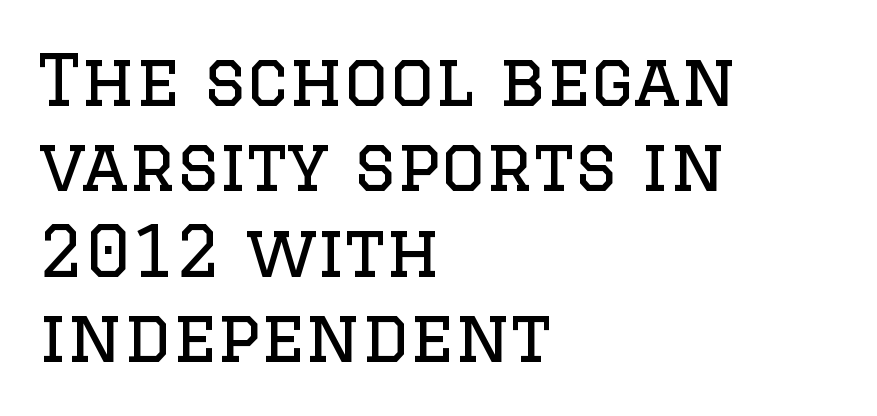
{"serif": "yes", "italic": "no", "bold": "no", "weight": "regular", "width": "normal", "stroke_contrast": "low", "x_height": "large", "monospaced": "no", "underline": "no", "align": "left", "line_spacing_ratio": 1.22, "letter_spacing": "normal", "letter_spacing_em": 0.0, "glyph_px": 70}
